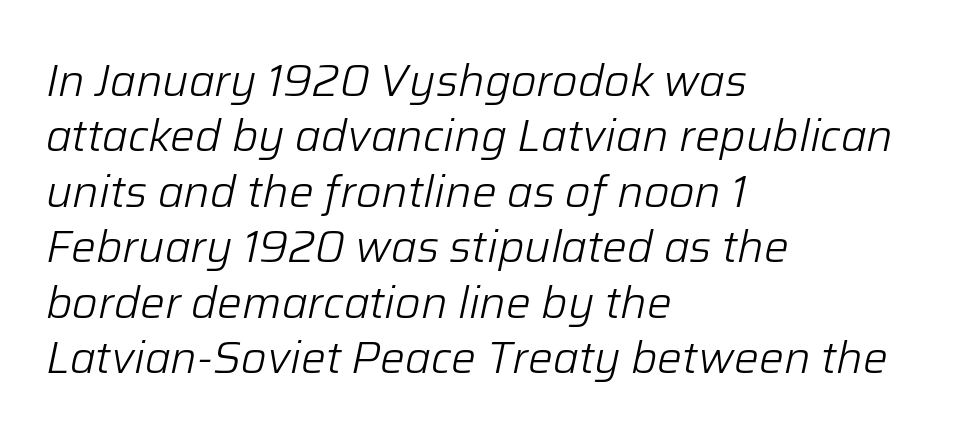
Italic: yes, the glyphs are oblique. Standard letterfit; no display-style spreading of the glyphs. Is this a fixed-width face? No — the glyphs have proportional, varying widths. The strokes carry an ordinary text weight at most.
